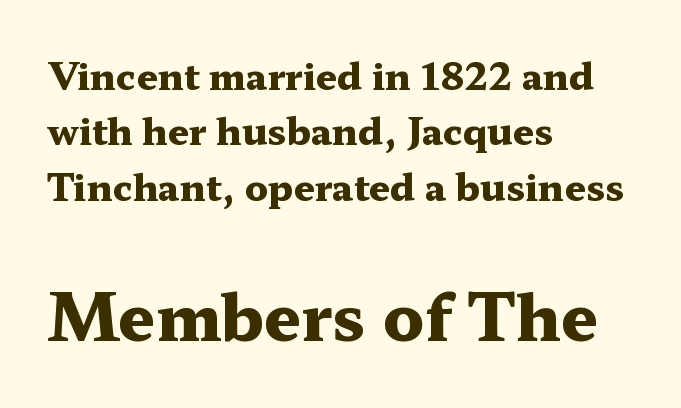
The passage shown is not underscored anywhere. Block two is the big one; block one sits smaller above it. Here the glyphs are tracked normally, forming tight word shapes. Layout note: lines flush left.
